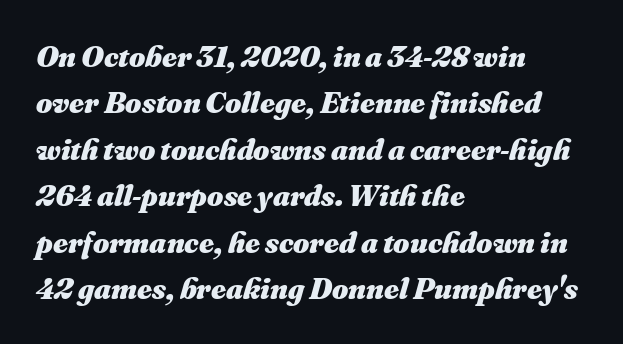
The rendering uses a bold face; every stroke is thick and dark. The horizontal fit of the characters is conventional and even. Italic: yes, the glyphs are oblique. The rag falls on the right side of this text block.
